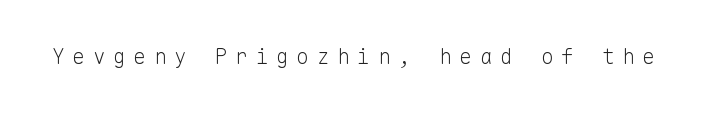
{"italic": "no", "bold": "no", "underline": "no", "letter_spacing": "wide", "letter_spacing_em": 0.37, "glyph_px": 21}
